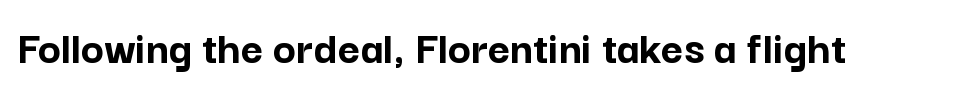
The image shows 48 px semibold sans-serif type, upright; set normal letter spacing, not underlined; low stroke contrast and a medium x-height.
